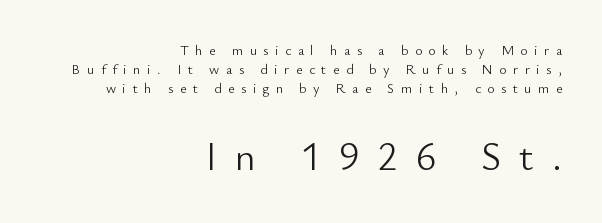
Q: Is the text bold? A: No.
Q: Is the text italic (slanted)? A: No, it is upright.
Q: Is the typeface a serif or a sans-serif typeface? A: Sans-serif.
Q: Is the text underlined? A: No.
Q: How is the paragraph aligned? A: Right-aligned.
Q: Is the spacing between letters normal or unusually wide? A: Unusually wide.
Q: Is the spacing between lines tight, normal or loose? A: Normal.
Q: Which block of text is set in a larger size, the first (top) or the second (bottom)? A: The second (bottom) one.
Q: Width (condensed, normal, or wide)? A: Normal.
Q: Stroke contrast? A: Low.
Q: x-height? A: Small.
Q: Monospaced? A: No.
